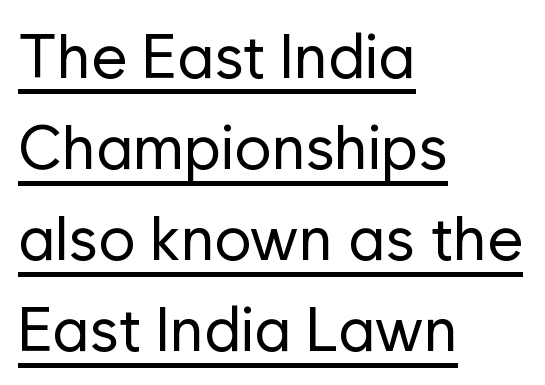
Q: Is the text bold? A: No.
Q: Is the text italic (slanted)? A: No, it is upright.
Q: Is the typeface a serif or a sans-serif typeface? A: Sans-serif.
Q: Is the text underlined? A: Yes.
Q: How is the paragraph aligned? A: Left-aligned.
Q: Is the spacing between letters normal or unusually wide? A: Normal.
Q: Is the spacing between lines tight, normal or loose? A: Normal.
Q: Width (condensed, normal, or wide)? A: Normal.
Q: Stroke contrast? A: Low.
Q: x-height? A: Medium.
Q: Monospaced? A: No.
